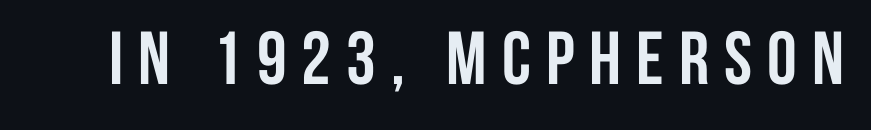
The image shows 75 px semibold, condensed sans-serif type, upright; set unusually wide letter spacing (+0.2 em), not underlined; low stroke contrast and a large x-height.
